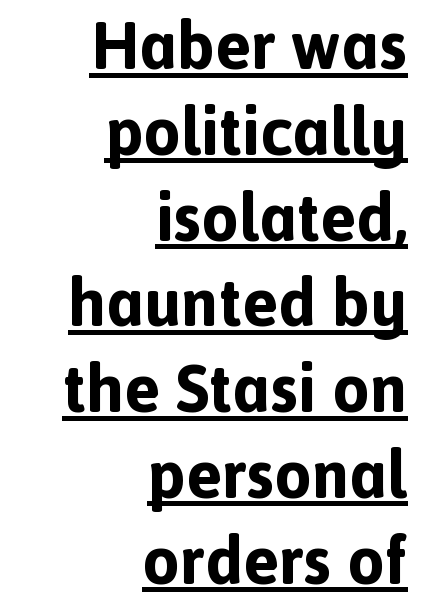
{"serif": "no", "italic": "no", "bold": "yes", "weight": "bold", "width": "normal", "x_height": "medium", "monospaced": "no", "underline": "yes", "align": "right", "line_spacing": "normal", "line_spacing_ratio": 1.28, "letter_spacing": "normal", "letter_spacing_em": 0.0, "glyph_px": 67}
